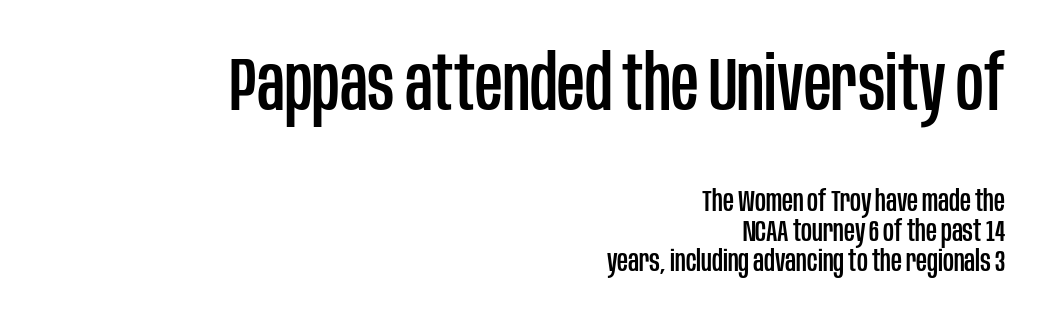
Q: Is the text italic (slanted)? A: No, it is upright.
Q: Is the typeface a serif or a sans-serif typeface? A: Sans-serif.
Q: Is the text underlined? A: No.
Q: How is the paragraph aligned? A: Right-aligned.
Q: Is the spacing between letters normal or unusually wide? A: Normal.
Q: Is the spacing between lines tight, normal or loose? A: Tight.
Q: Which block of text is set in a larger size, the first (top) or the second (bottom)? A: The first (top) one.
Q: Width (condensed, normal, or wide)? A: Condensed.
Q: Stroke contrast? A: Low.
Q: x-height? A: Large.
Q: Monospaced? A: No.
